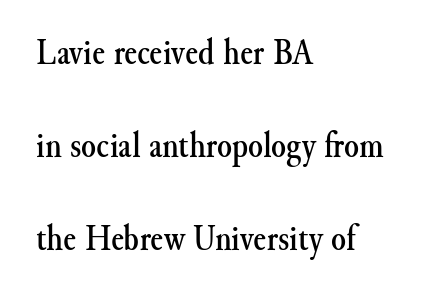
The image shows 38 px serif type, upright; set left-aligned, loose line spacing (2.45x), normal letter spacing, not underlined; medium stroke contrast and a small x-height.
